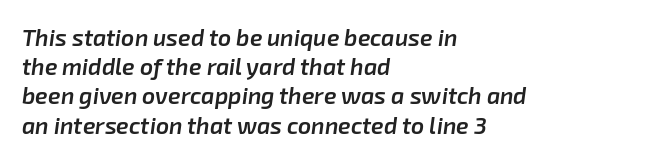
Q: Is the text bold? A: Semi-bold.
Q: Is the text italic (slanted)? A: Yes, it leans right by about 8 degrees.
Q: Is the text underlined? A: No.
Q: How is the paragraph aligned? A: Left-aligned.
Q: Is the spacing between letters normal or unusually wide? A: Normal.
Q: Is the spacing between lines tight, normal or loose? A: Normal.
